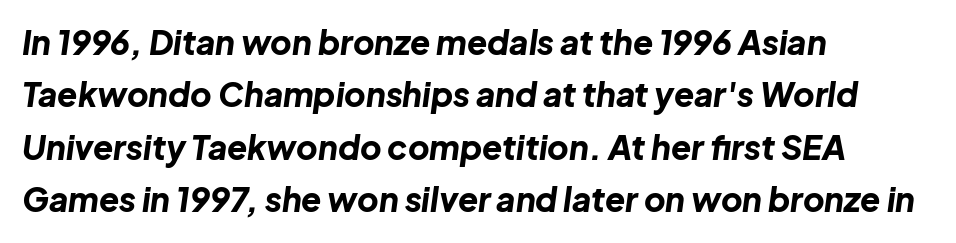
The image shows 33 px bold type, italic (leaning right); set left-aligned, normal line spacing (1.59x), normal letter spacing, not underlined; low stroke contrast and a medium x-height.
